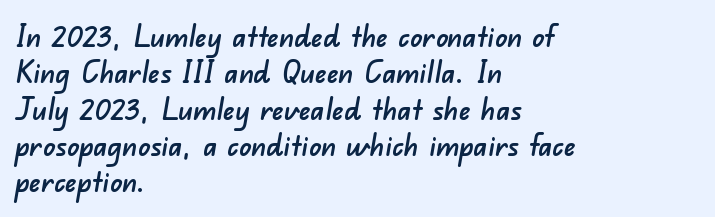
Notice how the passage keeps a crisp vertical edge on the left only. The face used here is a sans, in the tradition of grotesques and geometrics. The space directly below the letters is spotless. The letters advance in unequal steps, a hallmark of proportional type. The tracking reads as untouched default to a designer's eye.
